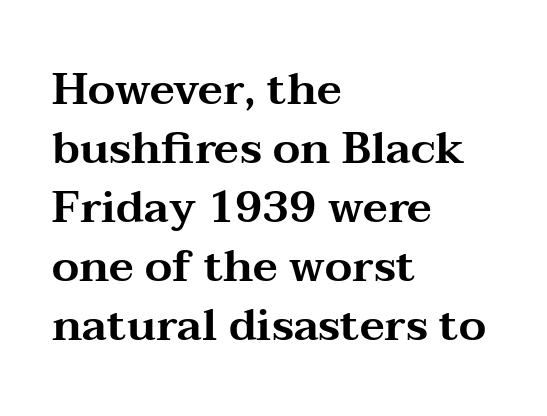
{"serif": "yes", "italic": "no", "width": "wide", "stroke_contrast": "medium", "x_height": "medium", "monospaced": "no", "underline": "no", "align": "left", "line_spacing": "normal", "line_spacing_ratio": 1.34, "letter_spacing": "normal", "letter_spacing_em": 0.0, "glyph_px": 44}
